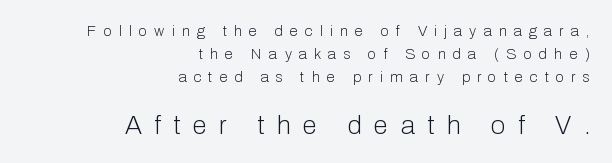
Tracking value appears strongly positive — letters spread wide. Rows of type keep a routine distance in the vertical direction. The foot of each line stays bare and open. Larger block? The one below; the one above is distinctly smaller. The compositor pushed each line to the right boundary. Weight class: somewhere from thin through regular.
